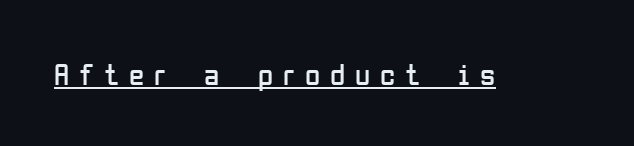
Serif or sans? Sans — the stroke terminals are bare. This sample has the flowing, uneven cadence of proportional lettering. Underlined type. Every stem runs plumb, perpendicular to the baseline.
